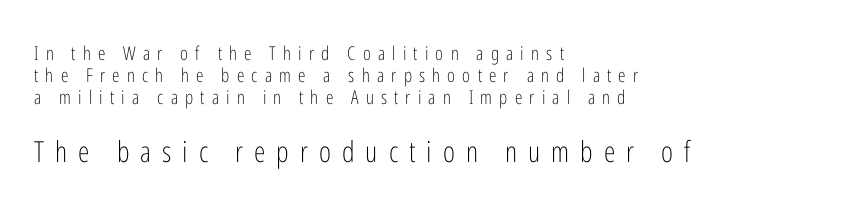
Unlike a traditional serif, this face leaves its strokes unadorned. Counters stay open thanks to moderate or lighter strokes. Do the characters align in a grid? No, the font is proportional. This is the regular roman posture of the typeface. The zone under the glyphs is completely vacant. The line texture is sparse and dotted thanks to wide tracking.
